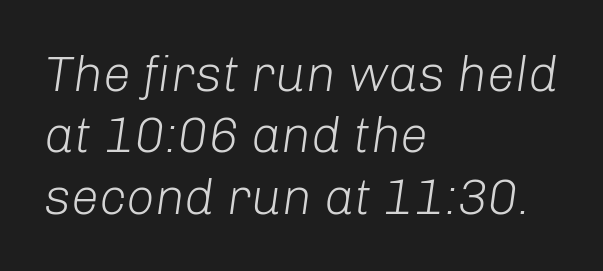
{"italic": "yes", "lean": "right", "slant_degrees": 8, "bold": "no", "weight": "light", "width": "normal", "stroke_contrast": "low", "x_height": "medium", "monospaced": "no", "underline": "no", "align": "left", "line_spacing_ratio": 1.23, "letter_spacing": "normal", "letter_spacing_em": 0.0, "glyph_px": 50}
